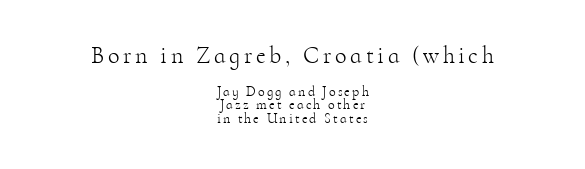
{"italic": "no", "bold": "no", "underline": "no", "align": "center", "line_spacing": "tight", "line_spacing_ratio": 0.98, "larger_block": "first", "size_ratio": 1.71, "glyph_px": 24}
